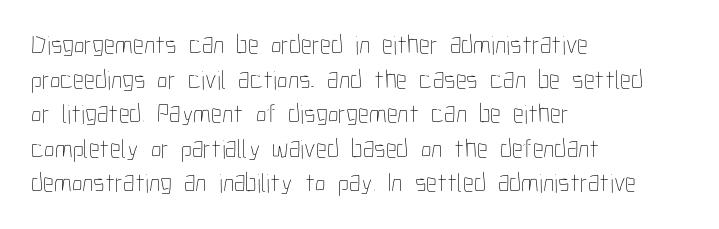
Q: Is the text bold? A: No.
Q: Is the text italic (slanted)? A: No, it is upright.
Q: Is the text underlined? A: No.
Q: How is the paragraph aligned? A: Left-aligned.
Q: Is the spacing between letters normal or unusually wide? A: Normal.
Q: Is the spacing between lines tight, normal or loose? A: Normal.
